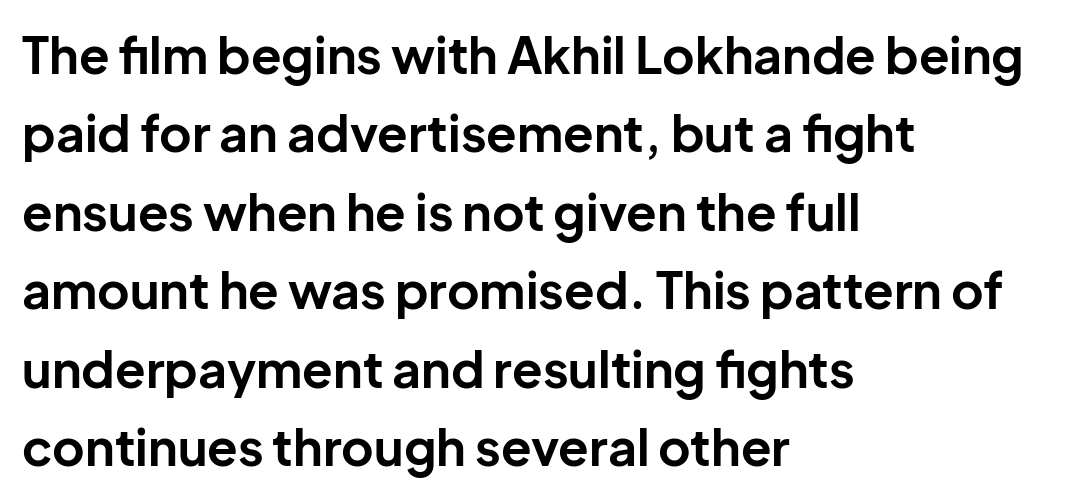
Q: Is the text bold? A: Yes.
Q: Is the text italic (slanted)? A: No, it is upright.
Q: Is the typeface a serif or a sans-serif typeface? A: Sans-serif.
Q: Is the text underlined? A: No.
Q: How is the paragraph aligned? A: Left-aligned.
Q: Is the spacing between letters normal or unusually wide? A: Normal.
Q: Is the spacing between lines tight, normal or loose? A: Normal.
Q: Width (condensed, normal, or wide)? A: Normal.
Q: Stroke contrast? A: Low.
Q: x-height? A: Medium.
Q: Monospaced? A: No.
